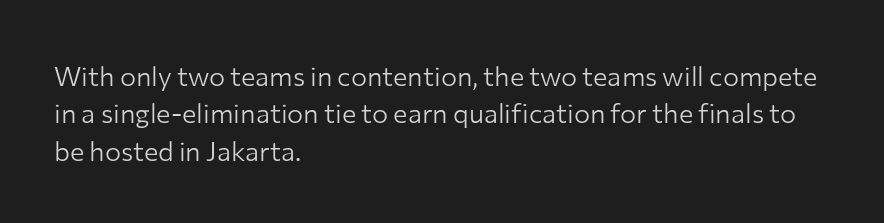
{"italic": "no", "bold": "no", "underline": "no", "align": "left", "line_spacing": "normal", "line_spacing_ratio": 1.38, "letter_spacing": "normal", "letter_spacing_em": 0.0, "glyph_px": 27}
